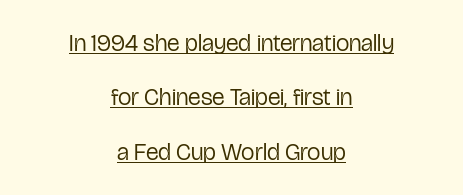
Here the glyphs are tracked normally, forming tight word shapes. Compared with a typical body face, this is equally light or lighter still. The designer dialed line spacing up above the default. Is the block centered? Yes — each line is placed symmetrically about the middle. A continuous stroke trails under the words, as in a hyperlink. When letters stand straight like this, we call the style roman or upright.
